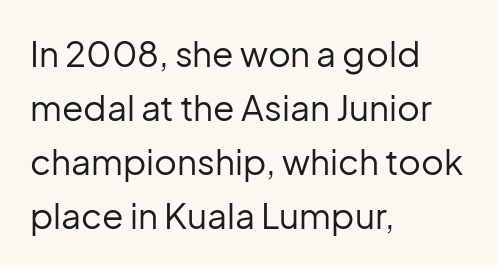
The glyphs are unaccompanied by any horizontal stroke below them. Regarding serifs, this sample does without them. The designer left line spacing at the default. What stands out about the letter spacing? Nothing — it is the standard amount. Each letter keeps its own natural width here, so spacing adapts to shape. These lines stack with their left ends in a neat column.
